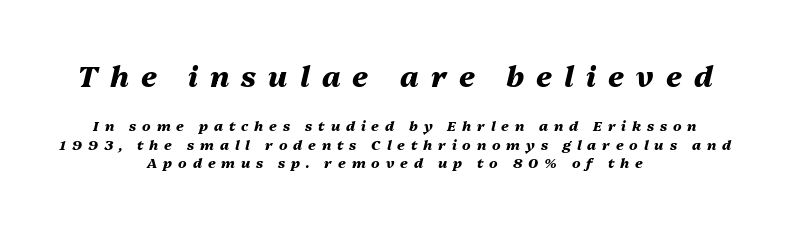
The image shows 29 px heavy type, italic (leaning right); set centered, normal line spacing (1.31x), unusually wide letter spacing (+0.42 em), not underlined; the first (top) block is 2.07x larger; medium stroke contrast and a medium x-height.
